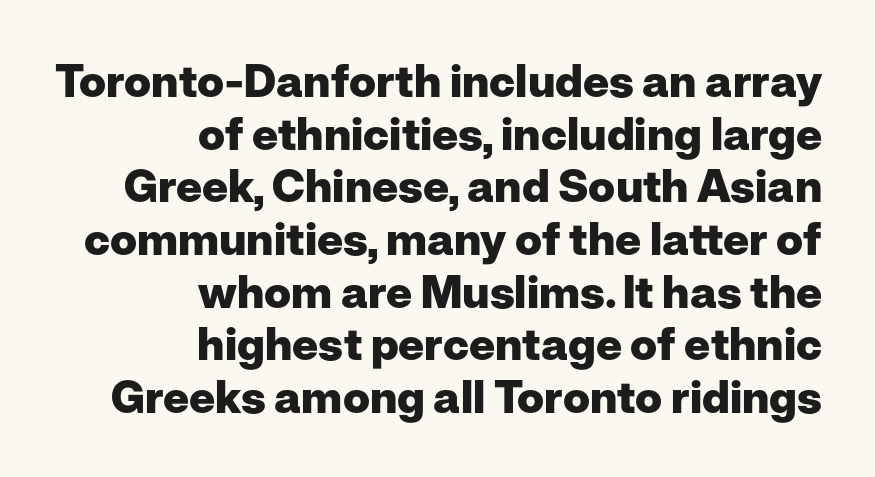
{"serif": "no", "italic": "no", "bold": "yes", "weight": "heavy", "width": "normal", "stroke_contrast": "low", "x_height": "medium", "monospaced": "no", "underline": "no", "align": "right", "line_spacing_ratio": 1.17, "letter_spacing": "normal", "letter_spacing_em": 0.0, "glyph_px": 45}
